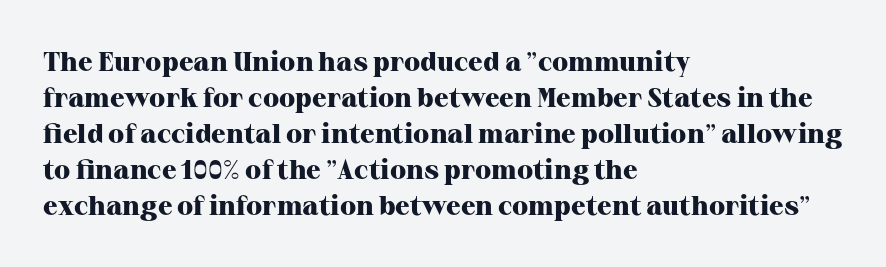
Is there much room between lines? A standard amount, neither cramped nor airy. This rendering features lettering with no underline. The typography opts for an upright posture over an oblique one. Standard letterfit; no display-style spreading of the glyphs. Line starts are locked; line ends wander. Heavy-handed strokes throughout: this text is bold.
